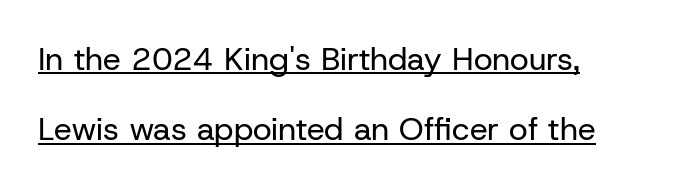
The image shows 32 px regular-weight sans-serif type, upright; set left-aligned, loose line spacing (2.2x), normal letter spacing, underlined; low stroke contrast and a medium x-height.
